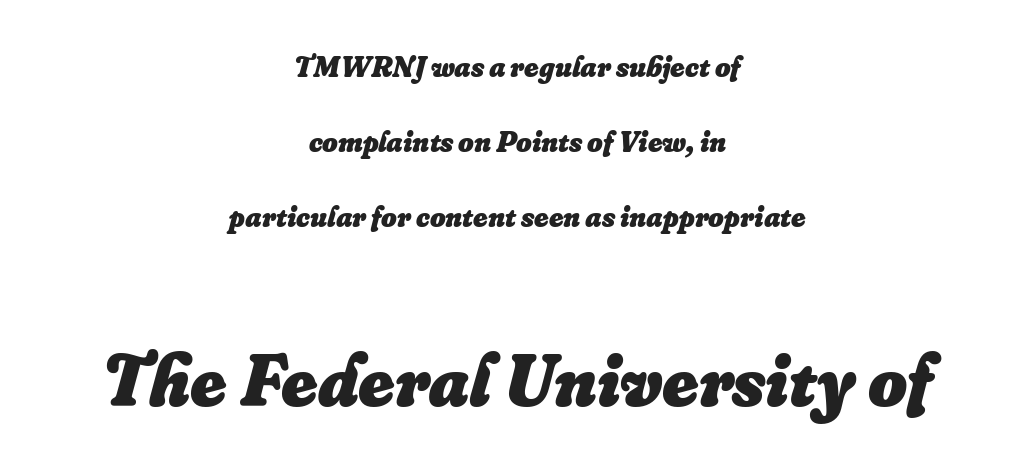
The image shows 75 px heavy type, italic (leaning right); set centered, loose line spacing (2.5x), normal letter spacing, not underlined; the second (bottom) block is 2.5x larger; low stroke contrast and a small x-height.
